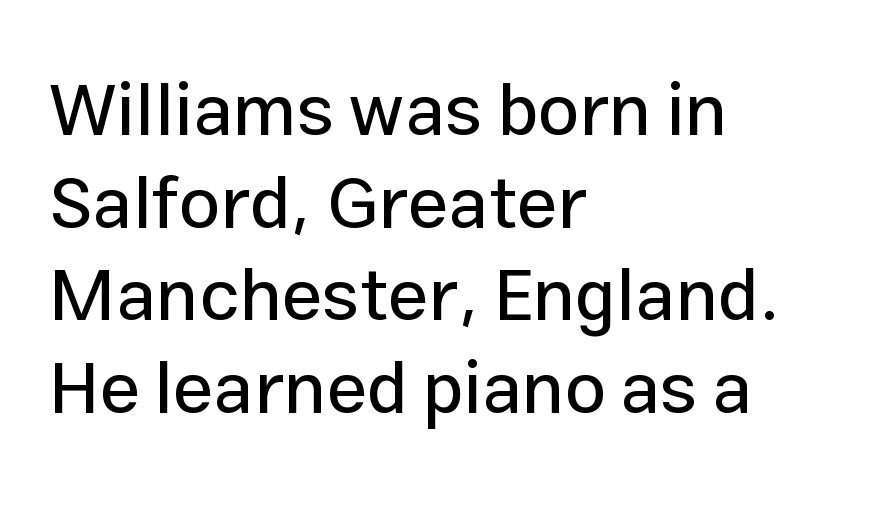
Q: Is the text italic (slanted)? A: No, it is upright.
Q: Is the typeface a serif or a sans-serif typeface? A: Sans-serif.
Q: Is the text underlined? A: No.
Q: How is the paragraph aligned? A: Left-aligned.
Q: Is the spacing between letters normal or unusually wide? A: Normal.
Q: Is the spacing between lines tight, normal or loose? A: Normal.
Q: Width (condensed, normal, or wide)? A: Normal.
Q: Stroke contrast? A: Low.
Q: x-height? A: Medium.
Q: Monospaced? A: No.
